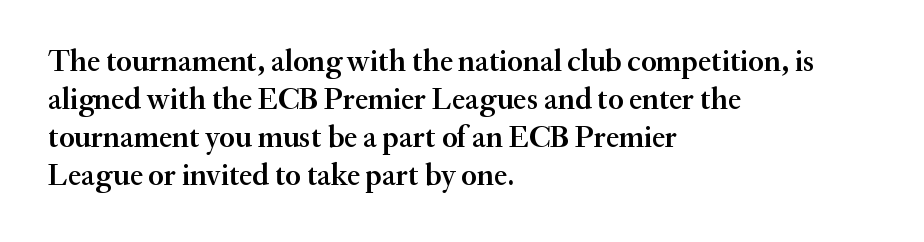
Layout note: lines flush left. The passage shown is typed in a proportional face where columns would drift. Every character sits straight up, as roman type does. Type style note: has serifs. Rows of type keep a routine distance in the vertical direction. Here the glyphs are tracked normally, forming tight word shapes.
